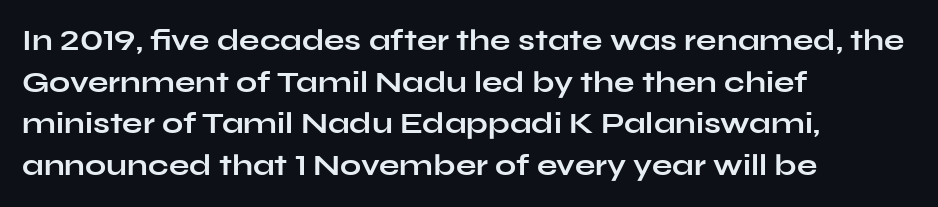
Q: Is the text bold? A: Yes.
Q: Is the text italic (slanted)? A: No, it is upright.
Q: Is the typeface a serif or a sans-serif typeface? A: Sans-serif.
Q: Is the text underlined? A: No.
Q: How is the paragraph aligned? A: Left-aligned.
Q: Is the spacing between letters normal or unusually wide? A: Normal.
Q: Is the spacing between lines tight, normal or loose? A: Normal.
Q: Width (condensed, normal, or wide)? A: Wide.
Q: Stroke contrast? A: Low.
Q: x-height? A: Medium.
Q: Monospaced? A: No.
